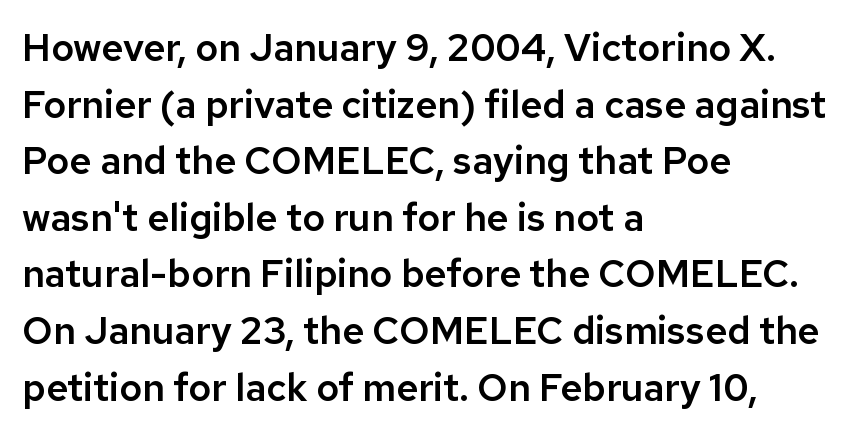
Inter-character spacing is left at the font's built-in metrics. The designer went with a sans here, leaving each stem footless. Is the block centered? No — it sits flush against the left margin. Italic: no, the glyphs are upright roman.
